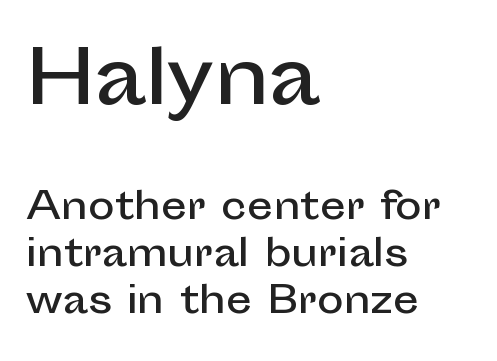
{"serif": "no", "italic": "no", "width": "normal", "stroke_contrast": "low", "x_height": "medium", "monospaced": "no", "underline": "no", "align": "left", "line_spacing": "normal", "line_spacing_ratio": 1.31, "letter_spacing": "normal", "letter_spacing_em": 0.0, "larger_block": "first", "size_ratio": 2.03, "glyph_px": 73}
